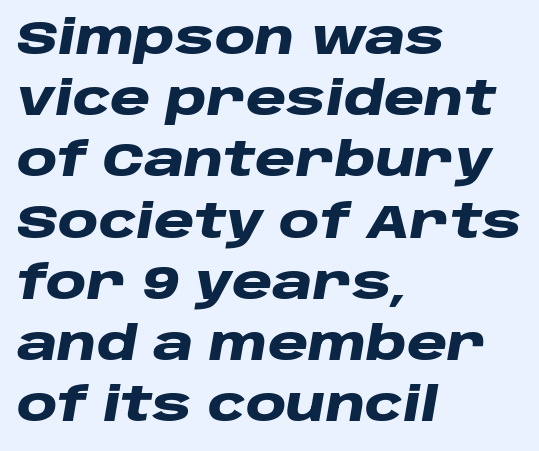
This block has exactly the height ordinary leading produces. Any mark beneath the type? The region is blank. These words are printed bold, with thick strokes throughout. Words appear dense and cohesive because spacing is normal. A typesetter would call this proportional, since set widths differ per character. Visually the block forms a straight wall on the left and a jagged coastline on the right.
